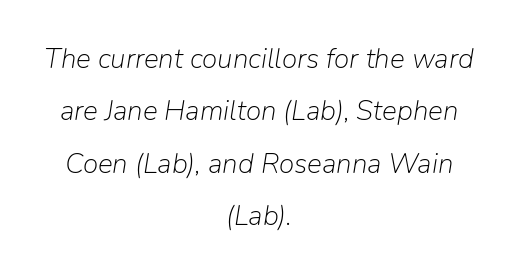
The image shows 28 px light type, italic (leaning right); set centered, line spacing 1.87x, normal letter spacing, not underlined; low stroke contrast and a medium x-height.
